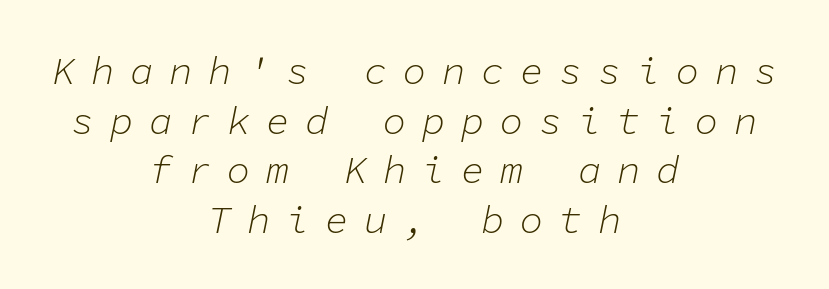
The image shows 39 px light type, italic (leaning right), monospaced; set centered, normal line spacing (1.27x), unusually wide letter spacing (+0.4 em), not underlined; low stroke contrast and a medium x-height.
